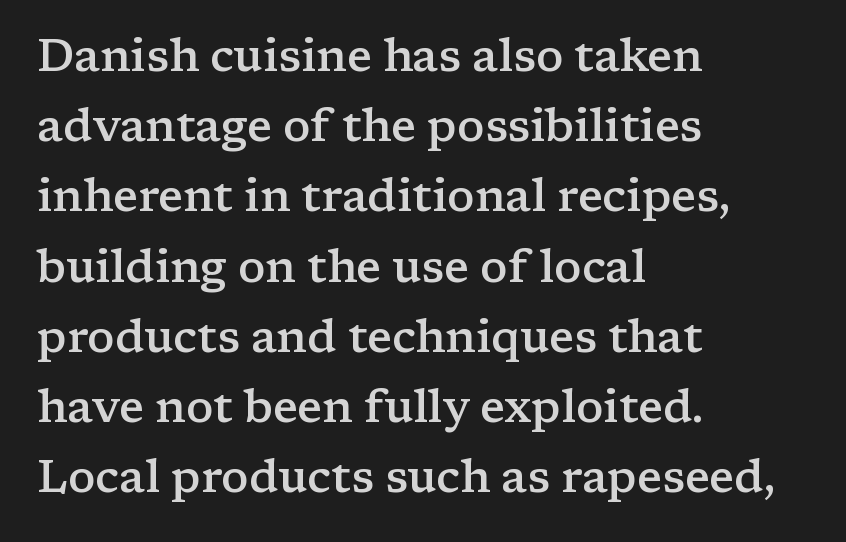
{"serif": "yes", "italic": "no", "bold": "semi", "weight": "semibold", "width": "wide", "stroke_contrast": "low", "x_height": "medium", "monospaced": "no", "underline": "no", "align": "left", "line_spacing": "normal", "line_spacing_ratio": 1.56, "letter_spacing": "normal", "letter_spacing_em": 0.0, "glyph_px": 45}
